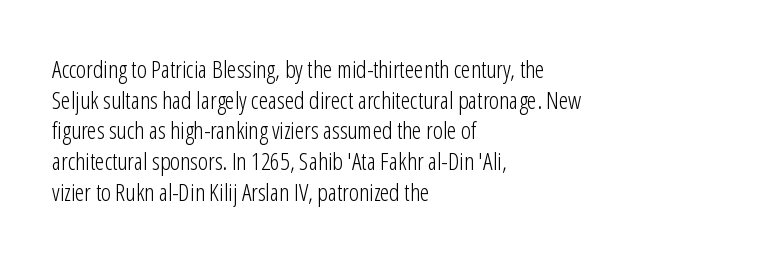
{"italic": "no", "bold": "no", "underline": "no", "align": "left", "line_spacing": "normal", "line_spacing_ratio": 1.28, "letter_spacing": "normal", "letter_spacing_em": 0.0, "glyph_px": 24}
